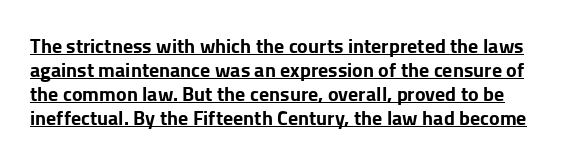
Quick note: not italic, upright. Somebody hit Ctrl+U on this one — the words are underlined. Weight: bold. The letterforms sit shoulder to shoulder at normal distance.
